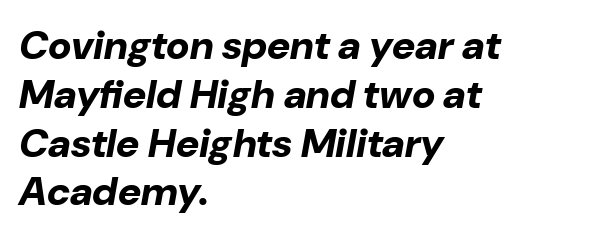
Q: Is the text bold? A: Yes.
Q: Is the text italic (slanted)? A: Yes, it leans right by about 10 degrees.
Q: Is the text underlined? A: No.
Q: How is the paragraph aligned? A: Left-aligned.
Q: Is the spacing between letters normal or unusually wide? A: Normal.
Q: Width (condensed, normal, or wide)? A: Normal.
Q: Stroke contrast? A: Low.
Q: x-height? A: Medium.
Q: Monospaced? A: No.
